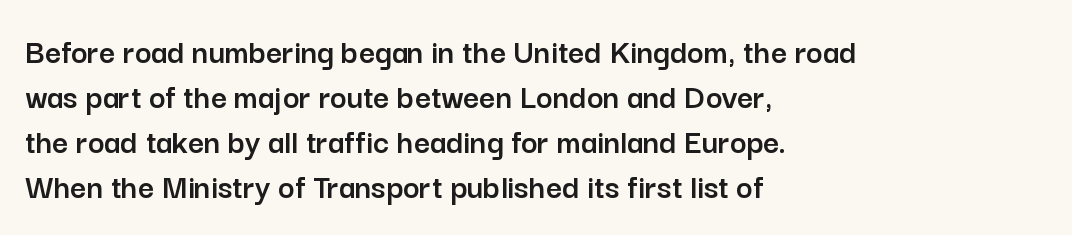
Every character sits straight up, as roman type does. The text block is weighted toward the left margin, trailing off unevenly rightward. The typeface chosen for these lines omits serifs. Underlining? Definitely not there.
